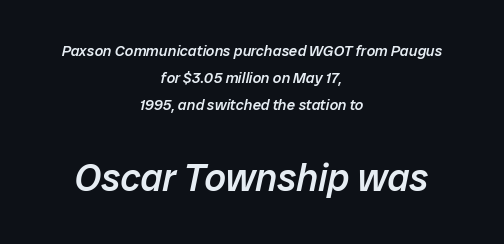
The letters are slanted; this is an italic face. The sample has been set in demibold, a notch under bold. Students, note that the glyphs here touch the page at normal intervals. The passage shown is typed in a proportional face where columns would drift.
